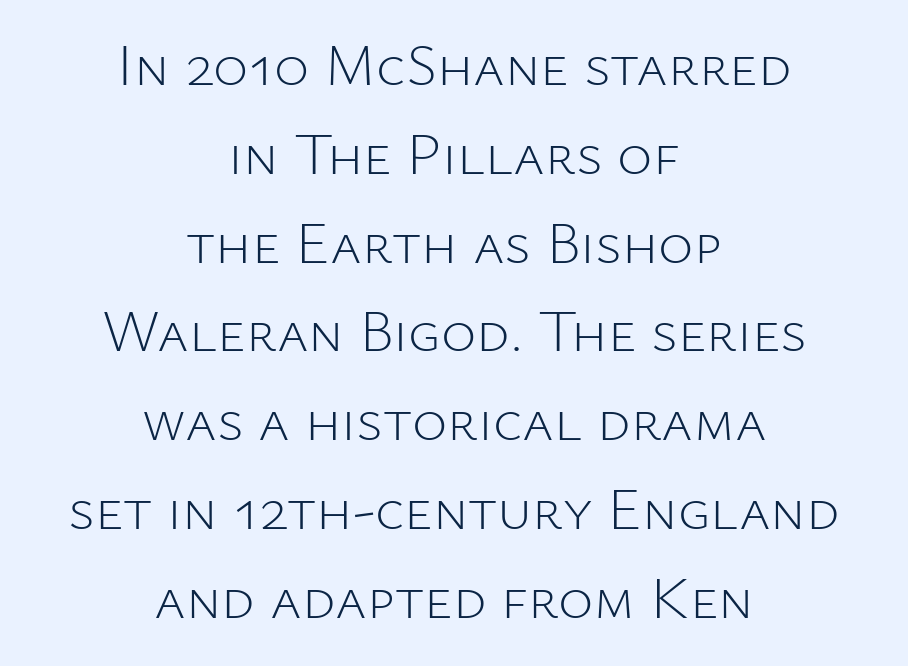
This is sans-serif lettering, the kind often seen on screens and signage. Bare-footed words on every line. The horizontal fit of the characters is conventional and even. Unbolded letterforms with no extra heft.
